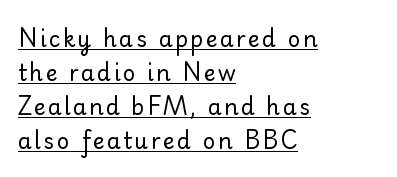
{"italic": "no", "bold": "no", "underline": "yes", "align": "left", "line_spacing": "normal", "line_spacing_ratio": 1.55, "glyph_px": 22}
